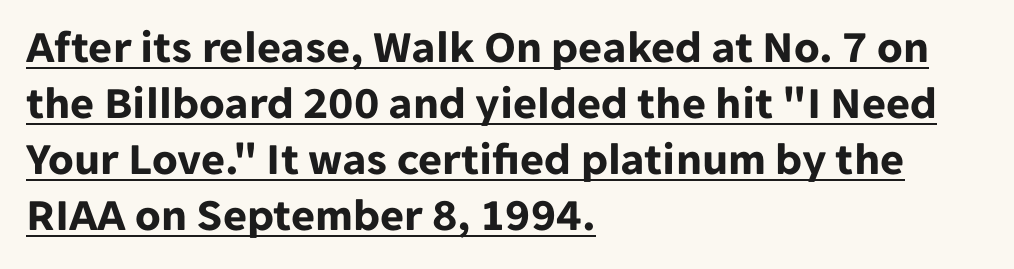
This sample uses an upright cut, with every glyph sitting square on the baseline. A typesetter would call this zero additional tracking. The sample has been set heavy, in full bold. Caption: lettering with a line underneath. Letterform terminals end flat and unadorned throughout the passage. The passage shown is typed in a proportional face where columns would drift.
